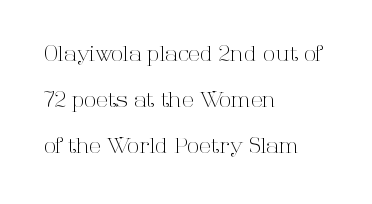
{"italic": "no", "bold": "no", "underline": "no", "align": "left", "line_spacing": "loose", "line_spacing_ratio": 2.1, "letter_spacing": "normal", "letter_spacing_em": 0.0, "glyph_px": 22}
